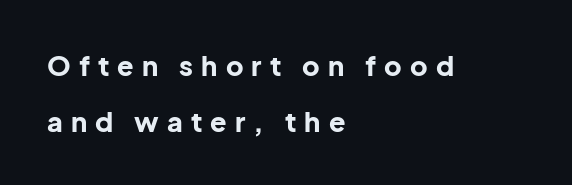
Q: Is the text bold? A: Yes.
Q: Is the text italic (slanted)? A: No, it is upright.
Q: Is the text underlined? A: No.
Q: How is the paragraph aligned? A: Left-aligned.
Q: Is the spacing between letters normal or unusually wide? A: Unusually wide.
Q: Is the spacing between lines tight, normal or loose? A: Loose.
